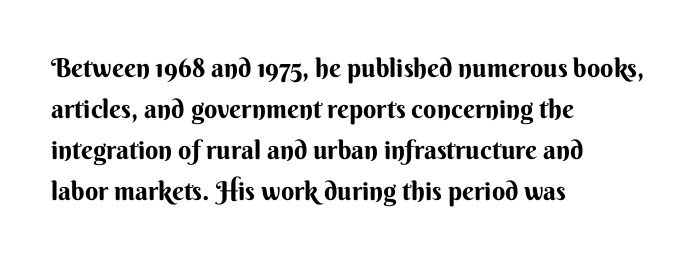
Q: Is the text bold? A: Yes.
Q: Is the text italic (slanted)? A: No, it is upright.
Q: Is the text underlined? A: No.
Q: How is the paragraph aligned? A: Left-aligned.
Q: Is the spacing between letters normal or unusually wide? A: Normal.
Q: Is the spacing between lines tight, normal or loose? A: Normal.
